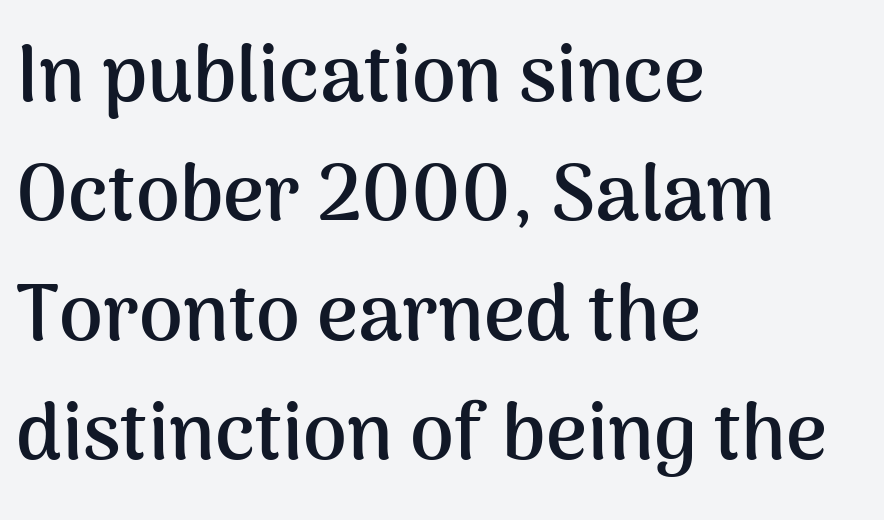
The image shows 79 px semibold sans-serif type, upright; set left-aligned, normal line spacing (1.51x), normal letter spacing, not underlined; medium stroke contrast and a medium x-height.
